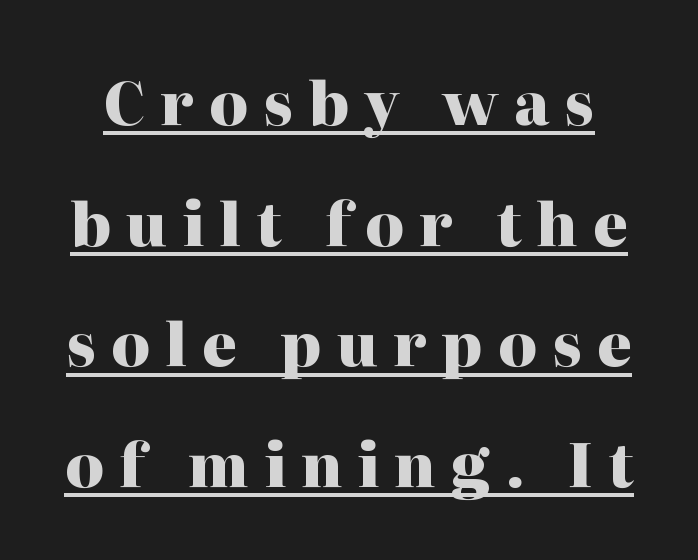
Q: Is the text bold? A: Yes.
Q: Is the text italic (slanted)? A: No, it is upright.
Q: Is the typeface a serif or a sans-serif typeface? A: Serif.
Q: Is the text underlined? A: Yes.
Q: Is the spacing between letters normal or unusually wide? A: Unusually wide.
Q: Is the spacing between lines tight, normal or loose? A: Loose.
Q: Width (condensed, normal, or wide)? A: Normal.
Q: Stroke contrast? A: High.
Q: x-height? A: Medium.
Q: Monospaced? A: No.
